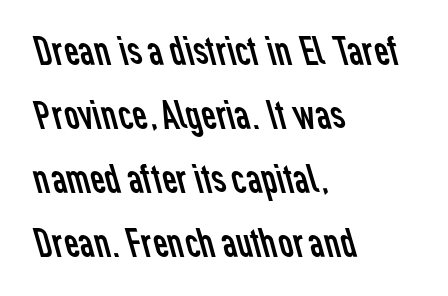
{"serif": "no", "bold": "no", "weight": "regular", "width": "normal", "stroke_contrast": "low", "x_height": "medium", "monospaced": "no", "underline": "no", "align": "left", "line_spacing": "normal", "line_spacing_ratio": 1.56, "letter_spacing": "normal", "letter_spacing_em": 0.0, "glyph_px": 41}
